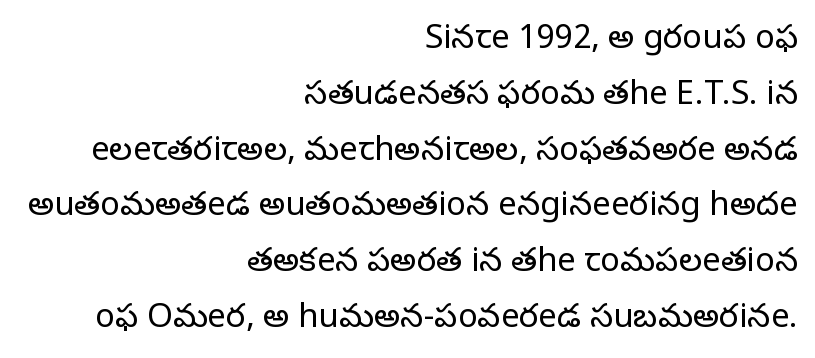
Q: Is the text bold? A: No.
Q: Is the text italic (slanted)? A: No, it is upright.
Q: Is the typeface a serif or a sans-serif typeface? A: Serif.
Q: Is the text underlined? A: No.
Q: How is the paragraph aligned? A: Right-aligned.
Q: Is the spacing between letters normal or unusually wide? A: Normal.
Q: Is the spacing between lines tight, normal or loose? A: Normal.
Q: Width (condensed, normal, or wide)? A: Normal.
Q: Stroke contrast? A: Low.
Q: x-height? A: Large.
Q: Monospaced? A: No.
